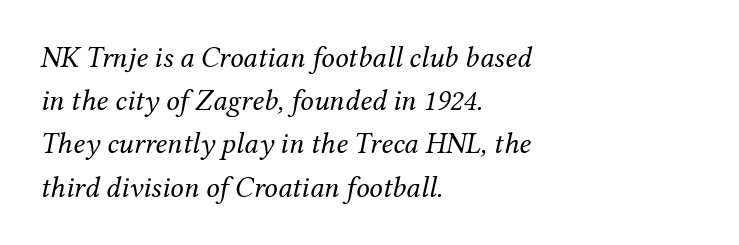
The compositor pushed each line to the left boundary. Summary of vertical rhythm: regular, with standard interline spacing. A typesetter would label this face a serif. The letters advance in unequal steps, a hallmark of proportional type. Observe the ordinary spacing: letters are neighbours, not strangers.
